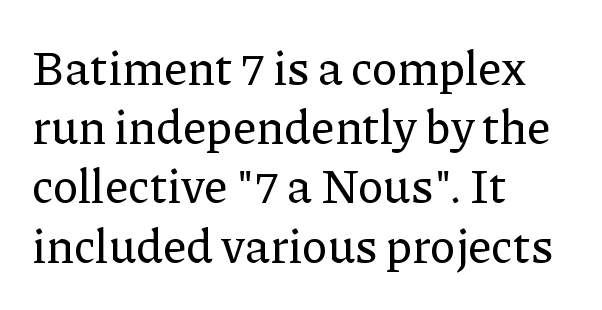
{"serif": "yes", "italic": "no", "width": "normal", "stroke_contrast": "low", "x_height": "medium", "monospaced": "no", "underline": "no", "align": "left", "line_spacing": "normal", "line_spacing_ratio": 1.26, "letter_spacing": "normal", "letter_spacing_em": 0.0, "glyph_px": 47}
